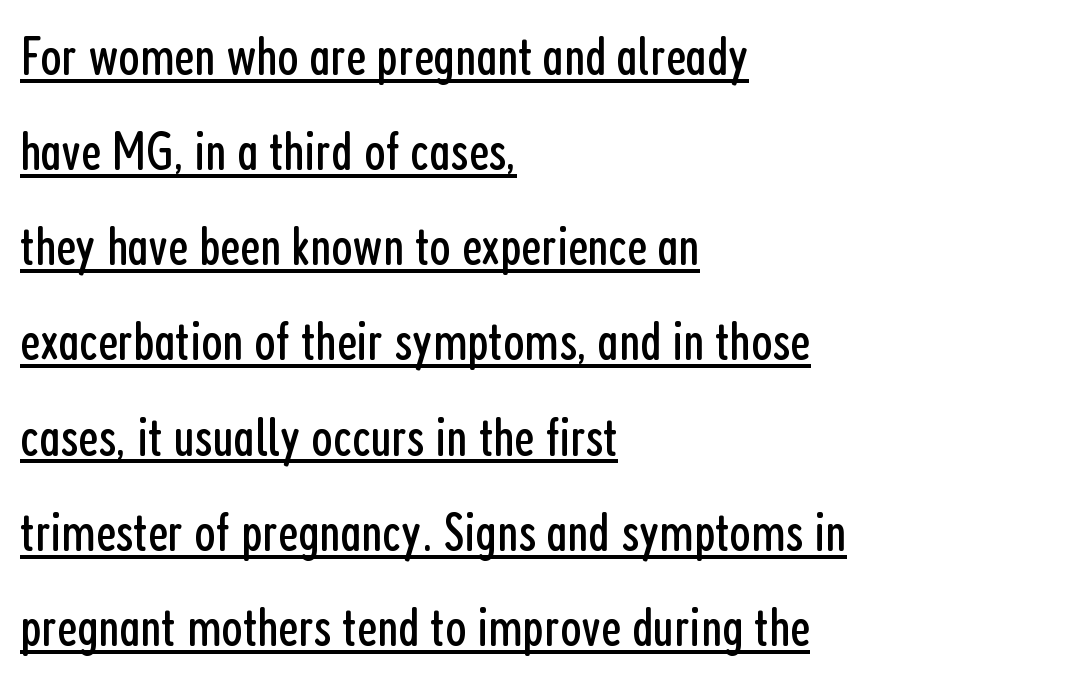
The image shows 55 px regular-weight, condensed sans-serif type, upright; set left-aligned, line spacing 1.73x, normal letter spacing, underlined; low stroke contrast and a medium x-height.
